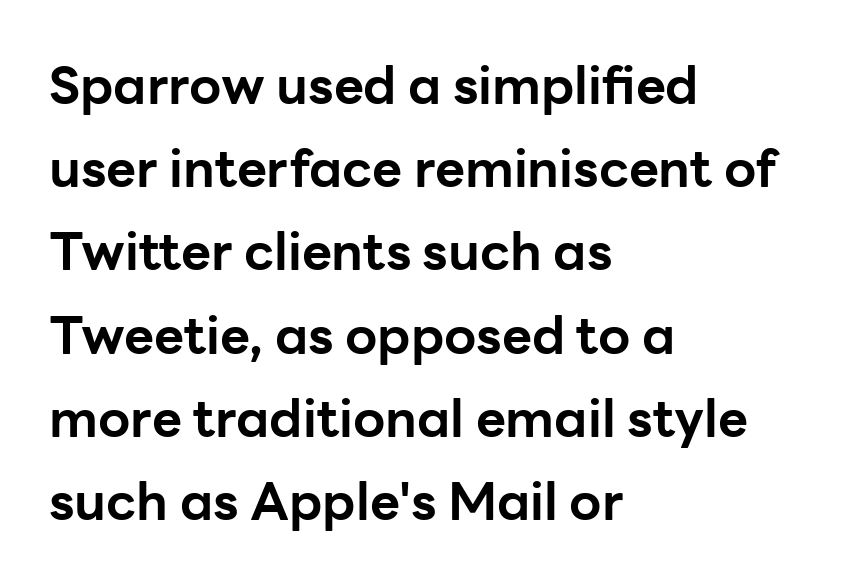
Observe the absence of serifs on each vertical stroke in this sample. The line texture is even and compact thanks to regular tracking. Compared with a centered layout, this one pins lines to the left instead. Successive baselines arrive at the customary interval. The characters look thick and weighty, a clear bold.
